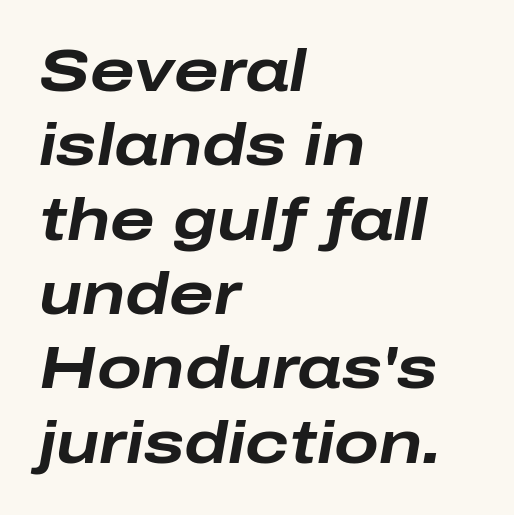
The baseline area is clear. These lines keep a tight, regular rhythm from letter to letter. Leading: standard. Notice how thick the strokes are: this is what a full bold looks like. Observe the lean: these are italic letterforms. The rendering uses natural spacing where letterforms have individual widths.
